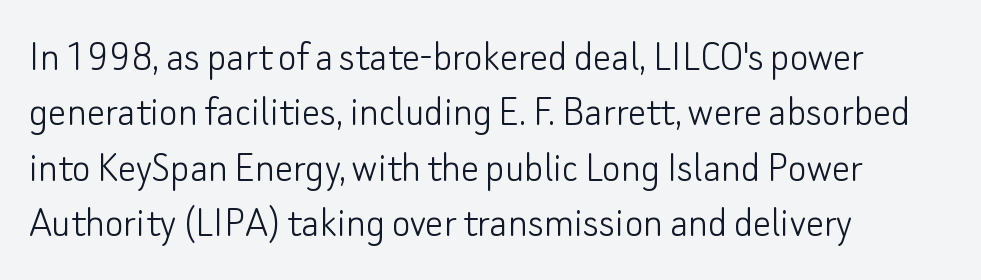
Q: Is the text bold? A: No.
Q: Is the text italic (slanted)? A: No, it is upright.
Q: Is the typeface a serif or a sans-serif typeface? A: Sans-serif.
Q: Is the text underlined? A: No.
Q: How is the paragraph aligned? A: Left-aligned.
Q: Is the spacing between letters normal or unusually wide? A: Normal.
Q: Width (condensed, normal, or wide)? A: Normal.
Q: Stroke contrast? A: Low.
Q: x-height? A: Small.
Q: Monospaced? A: No.
